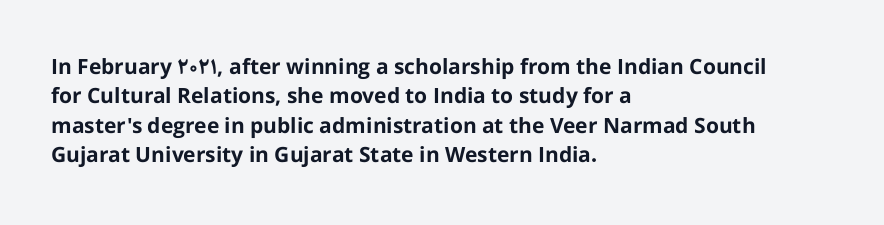
{"italic": "no", "bold": "yes", "underline": "no", "align": "left", "line_spacing": "normal", "line_spacing_ratio": 1.4, "letter_spacing": "normal", "letter_spacing_em": 0.0, "glyph_px": 21}
